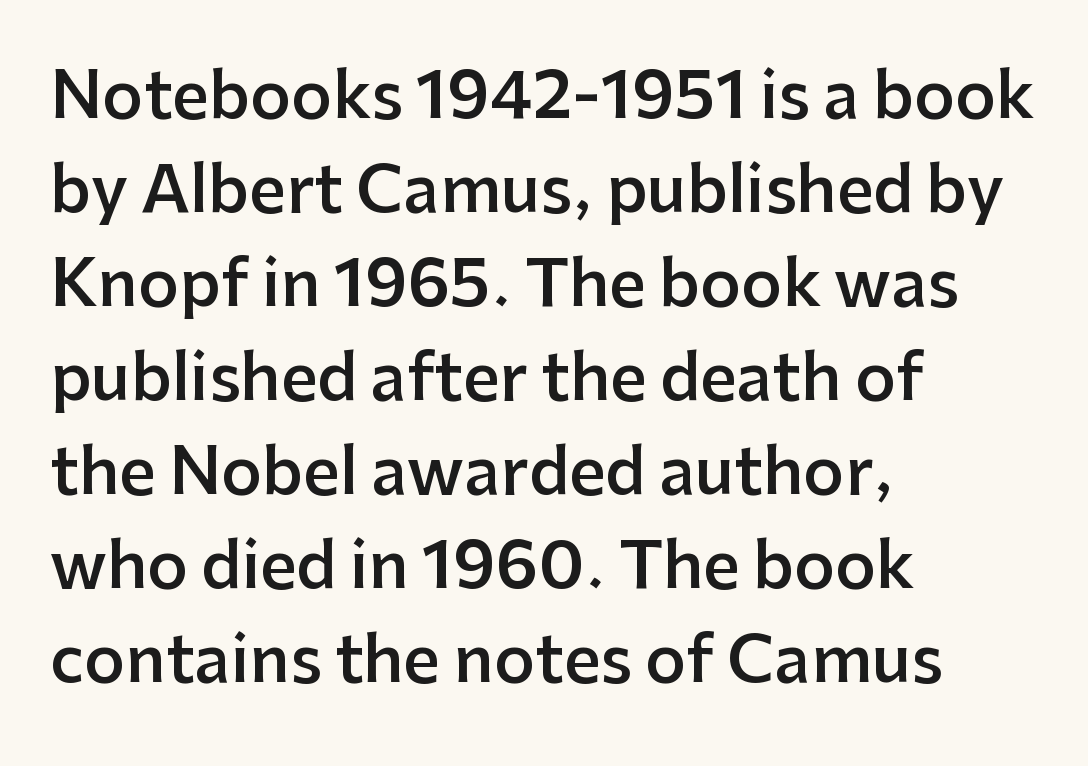
Q: Is the text bold? A: Semi-bold.
Q: Is the text italic (slanted)? A: No, it is upright.
Q: Is the typeface a serif or a sans-serif typeface? A: Sans-serif.
Q: Is the text underlined? A: No.
Q: How is the paragraph aligned? A: Left-aligned.
Q: Is the spacing between letters normal or unusually wide? A: Normal.
Q: Is the spacing between lines tight, normal or loose? A: Normal.
Q: Width (condensed, normal, or wide)? A: Normal.
Q: Stroke contrast? A: Low.
Q: x-height? A: Medium.
Q: Monospaced? A: No.
